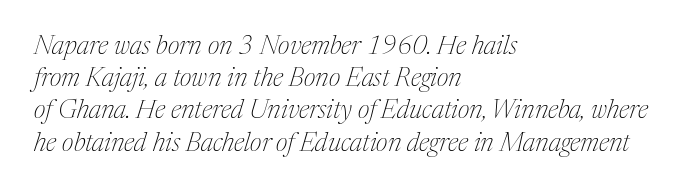
The image shows 26 px text type, italic (leaning right); set left-aligned, line spacing 1.24x, normal letter spacing, not underlined.
